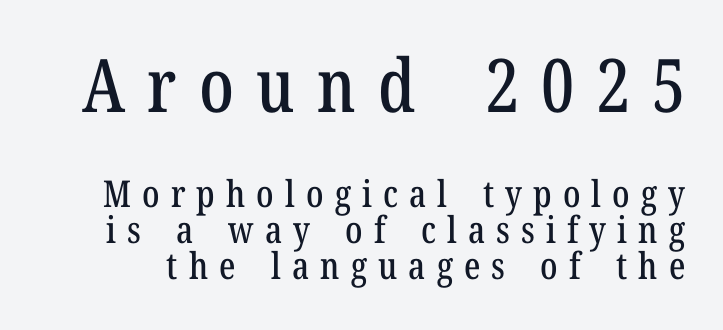
{"serif": "yes", "italic": "no", "width": "condensed", "stroke_contrast": "low", "x_height": "medium", "monospaced": "no", "underline": "no", "line_spacing": "tight", "line_spacing_ratio": 0.98, "letter_spacing": "wide", "letter_spacing_em": 0.3, "larger_block": "first", "size_ratio": 2.0, "glyph_px": 74}
